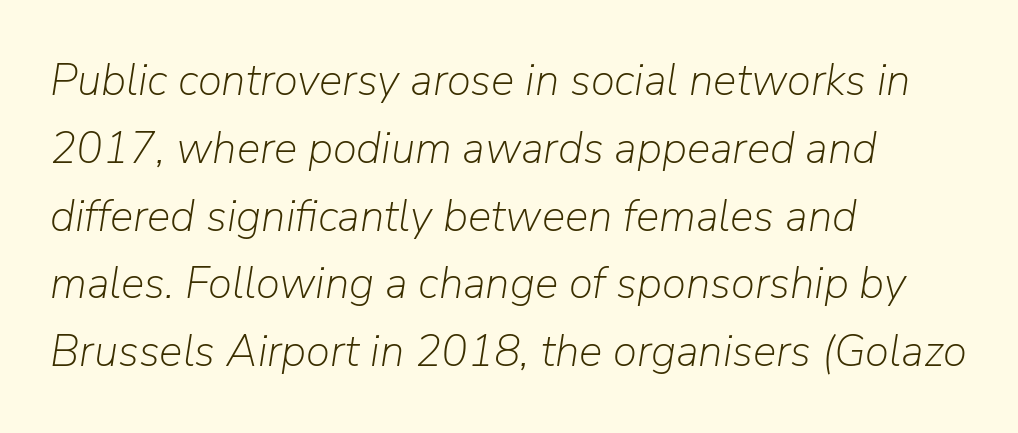
The image shows 44 px light type, italic (leaning right); set left-aligned, normal line spacing (1.54x), normal letter spacing, not underlined; low stroke contrast and a medium x-height.
